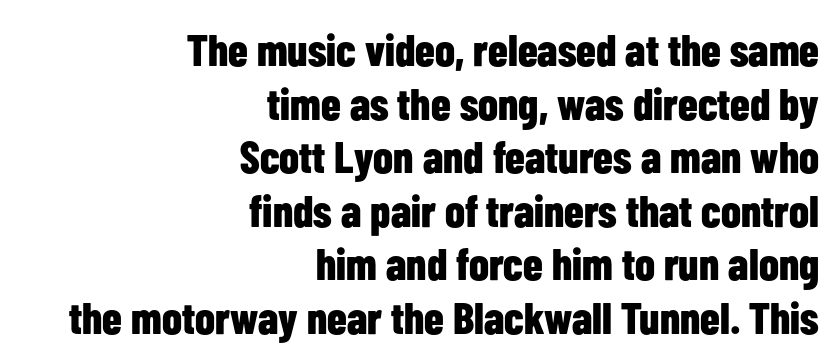
The image shows 45 px bold, condensed sans-serif type, upright; set right-aligned, line spacing 1.19x, normal letter spacing, not underlined; low stroke contrast and a medium x-height.
